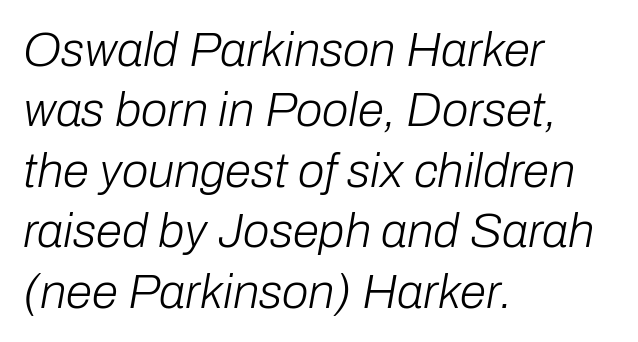
The image shows 48 px light type, italic (leaning right); set left-aligned, normal line spacing (1.26x), normal letter spacing, not underlined; low stroke contrast and a medium x-height.
